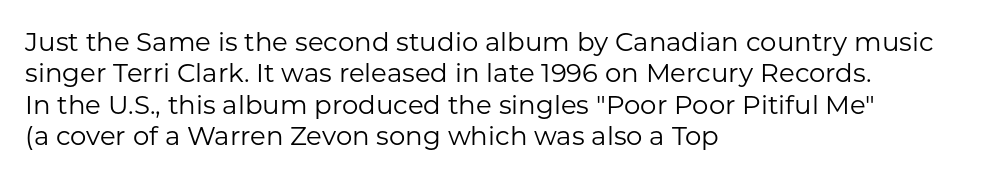
The image shows 26 px text type, upright; set left-aligned, line spacing 1.21x, normal letter spacing, not underlined.
